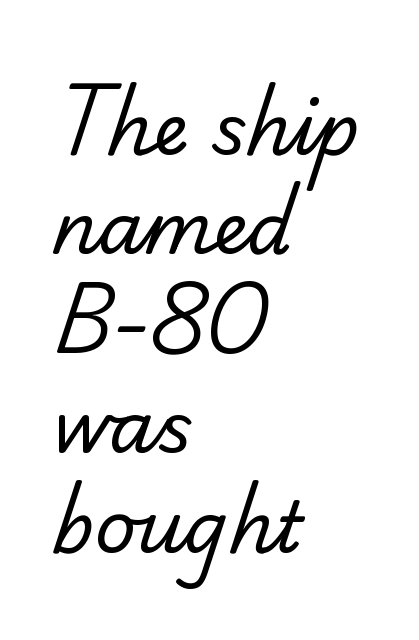
The image shows 71 px regular-weight serif type; set left-aligned, normal line spacing (1.4x), normal letter spacing, not underlined; low stroke contrast and a small x-height.
